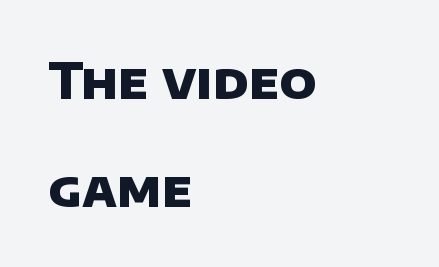
Q: Is the text bold? A: Yes.
Q: Is the typeface a serif or a sans-serif typeface? A: Sans-serif.
Q: Is the text underlined? A: No.
Q: How is the paragraph aligned? A: Left-aligned.
Q: Is the spacing between letters normal or unusually wide? A: Normal.
Q: Is the spacing between lines tight, normal or loose? A: Loose.
Q: Width (condensed, normal, or wide)? A: Normal.
Q: Stroke contrast? A: Low.
Q: x-height? A: Large.
Q: Monospaced? A: No.
